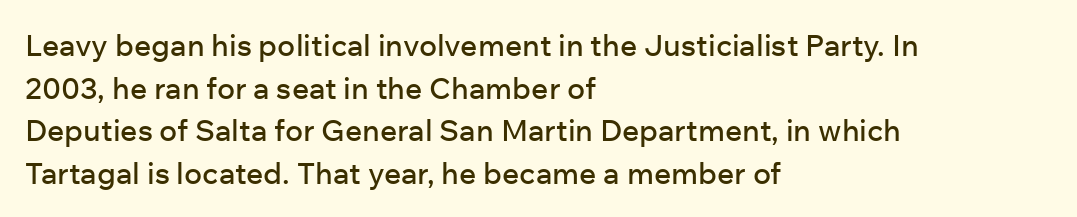
The horizontal fit of the characters is conventional and even. This is roman type, the default non-slanted kind. Note: no serifs on the glyphs. The designer left line spacing at the default. This sample has the flowing, uneven cadence of proportional lettering. Left-aligned paragraph, ragged on the right.
